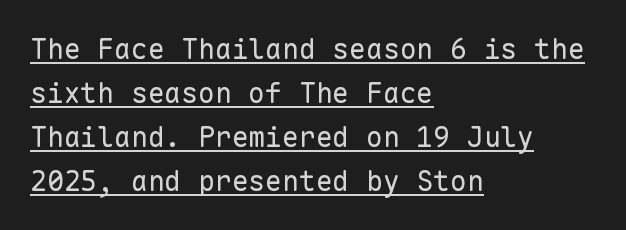
Q: Is the text bold? A: No.
Q: Is the text italic (slanted)? A: No, it is upright.
Q: Is the typeface a serif or a sans-serif typeface? A: Sans-serif.
Q: Is the text underlined? A: Yes.
Q: How is the paragraph aligned? A: Left-aligned.
Q: Is the spacing between letters normal or unusually wide? A: Normal.
Q: Is the spacing between lines tight, normal or loose? A: Normal.
Q: Width (condensed, normal, or wide)? A: Normal.
Q: Stroke contrast? A: Low.
Q: x-height? A: Medium.
Q: Monospaced? A: Yes.
